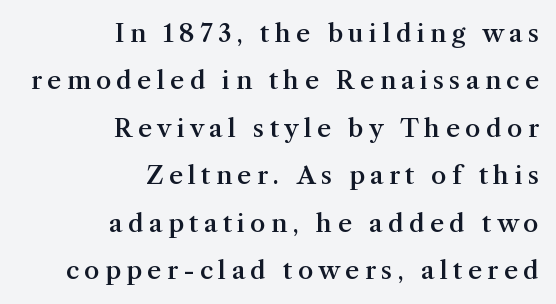
{"italic": "no", "bold": "semi", "underline": "no", "align": "right", "line_spacing": "loose", "line_spacing_ratio": 1.9, "letter_spacing": "wide", "letter_spacing_em": 0.21, "glyph_px": 25}
